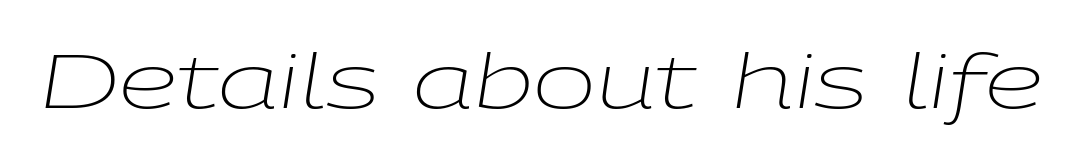
{"italic": "yes", "lean": "right", "slant_degrees": 9, "bold": "no", "weight": "light", "width": "wide", "stroke_contrast": "low", "x_height": "medium", "monospaced": "no", "underline": "no", "letter_spacing": "normal", "letter_spacing_em": 0.0, "glyph_px": 75}
